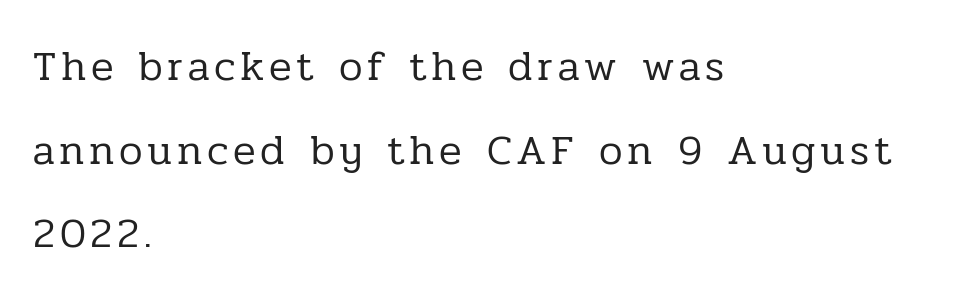
{"serif": "yes", "italic": "no", "bold": "no", "weight": "regular", "width": "normal", "stroke_contrast": "low", "x_height": "medium", "monospaced": "no", "underline": "no", "align": "left", "line_spacing": "loose", "line_spacing_ratio": 1.99, "glyph_px": 42}
